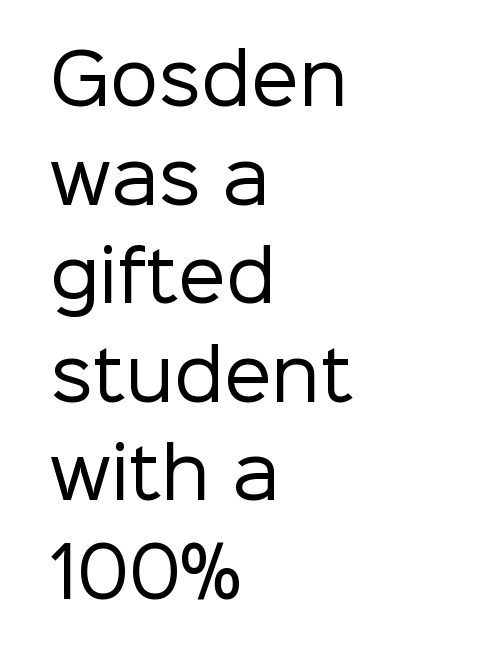
Q: Is the text bold? A: No.
Q: Is the text italic (slanted)? A: No, it is upright.
Q: Is the typeface a serif or a sans-serif typeface? A: Sans-serif.
Q: Is the text underlined? A: No.
Q: How is the paragraph aligned? A: Left-aligned.
Q: Is the spacing between letters normal or unusually wide? A: Normal.
Q: Is the spacing between lines tight, normal or loose? A: Normal.
Q: Width (condensed, normal, or wide)? A: Normal.
Q: Stroke contrast? A: Low.
Q: x-height? A: Medium.
Q: Monospaced? A: No.
